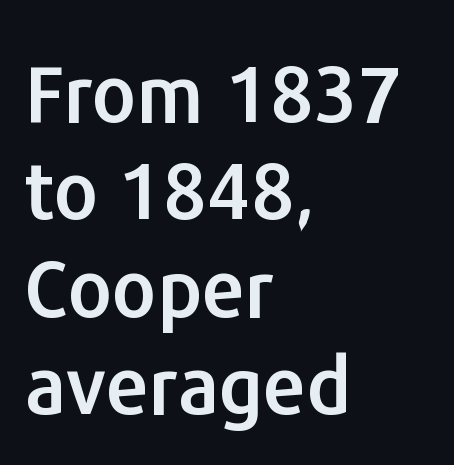
Anything drawn beneath the words? Only blank space. Every row of glyphs begins at an identical x-position on the left. This sample uses plain, unmodified letter spacing. This is roman type, the default non-slanted kind.
